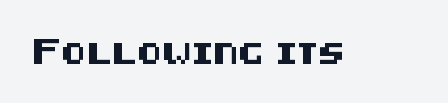
The image shows 21 px text type, upright; set normal letter spacing, not underlined.
